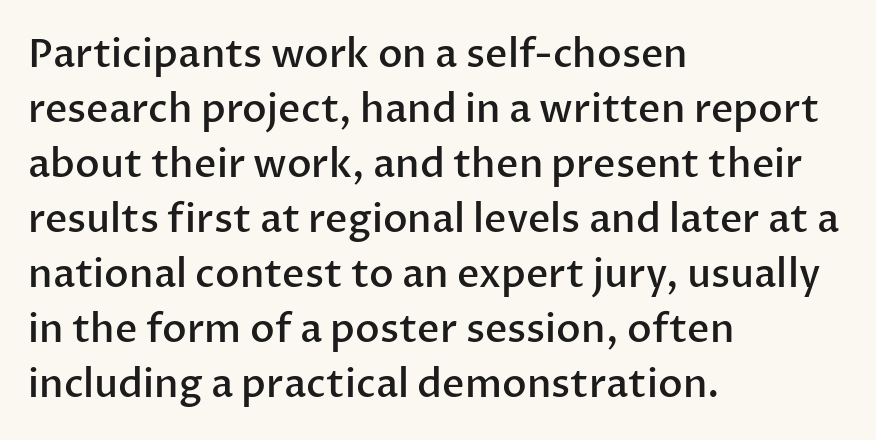
Type style note: lacks serifs. Tracking value appears to be zero — textbook default spacing. This is the regular roman posture of the typeface. Here the designer chose a conventional face with non-uniform glyph widths. Is there much room between lines? A standard amount, neither cramped nor airy. Every letter is mildly thick-stroked: semibold rather than bold.
